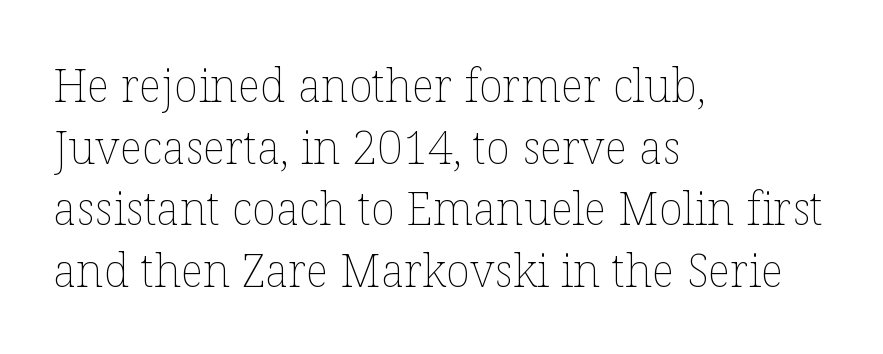
{"italic": "no", "bold": "no", "weight": "thin", "width": "normal", "stroke_contrast": "low", "x_height": "medium", "monospaced": "no", "underline": "no", "align": "left", "line_spacing": "normal", "line_spacing_ratio": 1.37, "letter_spacing": "normal", "letter_spacing_em": 0.0, "glyph_px": 45}
